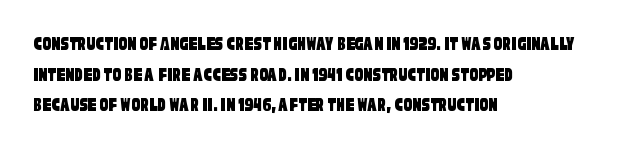
{"underline": "no", "align": "left", "line_spacing": "normal", "line_spacing_ratio": 1.46, "letter_spacing": "normal", "letter_spacing_em": 0.0, "glyph_px": 21}
